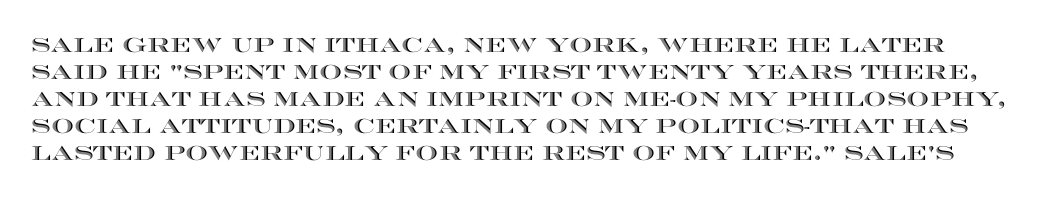
The image shows 20 px text type, upright; set normal line spacing (1.35x), normal letter spacing, not underlined.
